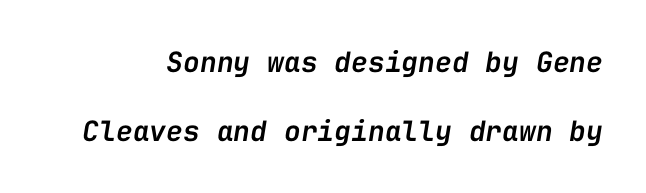
The passage shown is typed in a monospace face where columns stay perfectly aligned. The lettering tilts uniformly, giving the passage an italic look. Bold? Not quite — semibold, heavier than regular but stopping short. One glance says open: line gaps are wider than usual.
